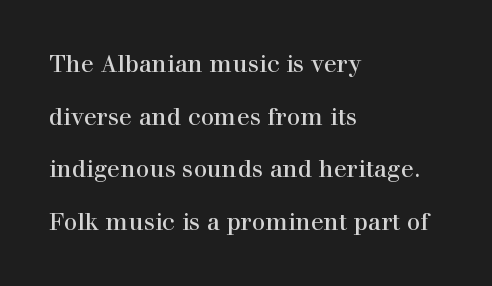
Q: Is the text italic (slanted)? A: No, it is upright.
Q: Is the text underlined? A: No.
Q: How is the paragraph aligned? A: Left-aligned.
Q: Is the spacing between letters normal or unusually wide? A: Normal.
Q: Is the spacing between lines tight, normal or loose? A: Loose.
